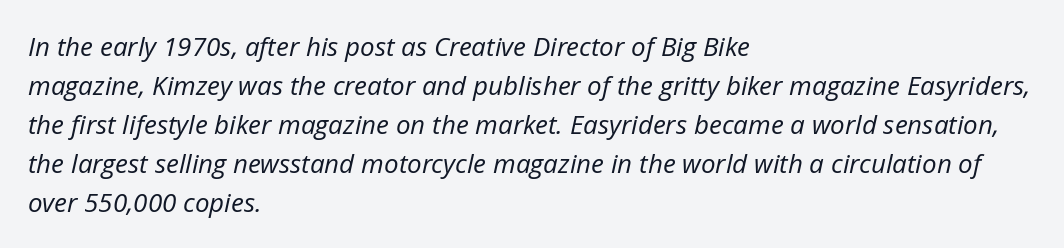
The image shows 26 px text type, italic (leaning right); set left-aligned, normal line spacing (1.5x), normal letter spacing, not underlined.
